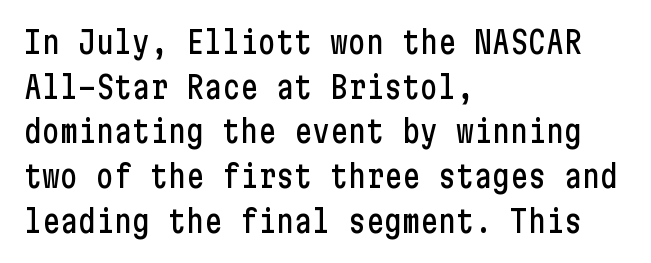
Q: Is the text italic (slanted)? A: No, it is upright.
Q: Is the typeface a serif or a sans-serif typeface? A: Sans-serif.
Q: Is the text underlined? A: No.
Q: How is the paragraph aligned? A: Left-aligned.
Q: Is the spacing between letters normal or unusually wide? A: Normal.
Q: Is the spacing between lines tight, normal or loose? A: Normal.
Q: Width (condensed, normal, or wide)? A: Condensed.
Q: Stroke contrast? A: Low.
Q: x-height? A: Medium.
